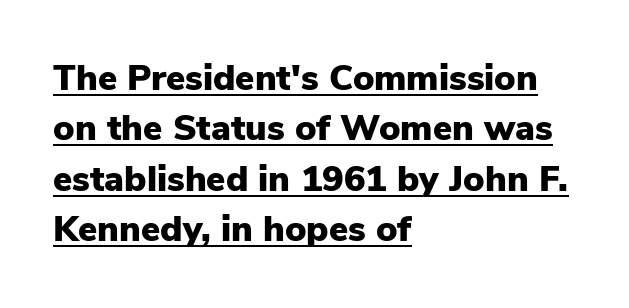
{"serif": "no", "italic": "no", "bold": "yes", "weight": "heavy", "width": "normal", "stroke_contrast": "low", "x_height": "medium", "monospaced": "no", "underline": "yes", "align": "left", "line_spacing": "normal", "line_spacing_ratio": 1.4, "letter_spacing": "normal", "letter_spacing_em": 0.0, "glyph_px": 36}
